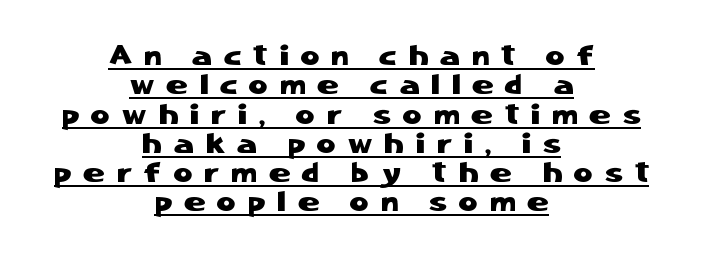
Q: Is the text italic (slanted)? A: No, it is upright.
Q: Is the typeface a serif or a sans-serif typeface? A: Sans-serif.
Q: Is the text underlined? A: Yes.
Q: How is the paragraph aligned? A: Centered.
Q: Is the spacing between letters normal or unusually wide? A: Unusually wide.
Q: Is the spacing between lines tight, normal or loose? A: Tight.
Q: Width (condensed, normal, or wide)? A: Normal.
Q: Stroke contrast? A: Low.
Q: x-height? A: Medium.
Q: Monospaced? A: No.
